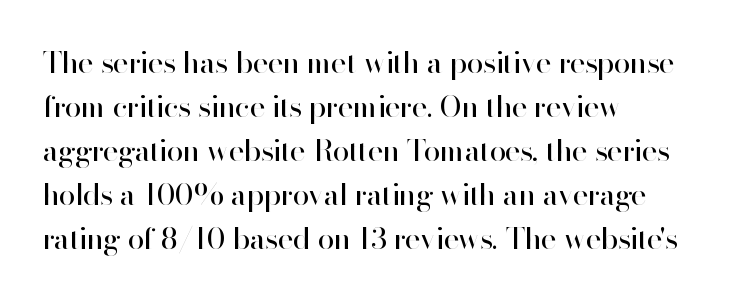
{"serif": "no", "italic": "no", "bold": "no", "weight": "regular", "width": "normal", "stroke_contrast": "high", "x_height": "small", "monospaced": "no", "underline": "no", "align": "left", "line_spacing": "normal", "line_spacing_ratio": 1.47, "letter_spacing": "normal", "letter_spacing_em": 0.0, "glyph_px": 30}
